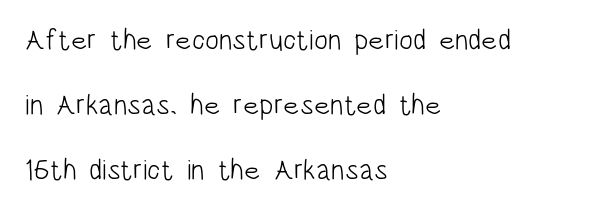
{"serif": "no", "italic": "no", "bold": "no", "weight": "light", "width": "condensed", "stroke_contrast": "low", "x_height": "large", "monospaced": "no", "underline": "no", "align": "left", "line_spacing": "loose", "line_spacing_ratio": 2.24, "letter_spacing": "normal", "letter_spacing_em": 0.0, "glyph_px": 29}
